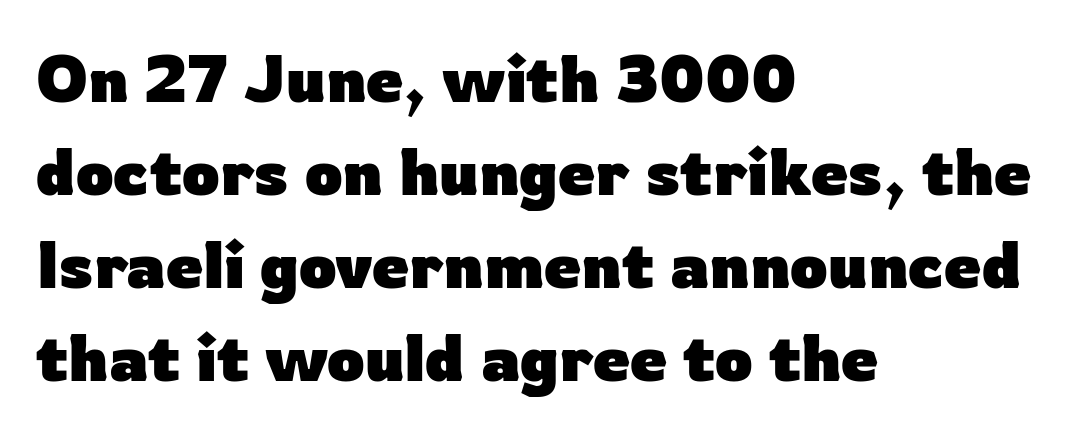
Typographically, this falls in the sans-serif category. Does extra space separate the letters? No, they use regular spacing. Is the type bold? Yes — the strokes are clearly thick and heavy. Where is the straight margin? On the left.
